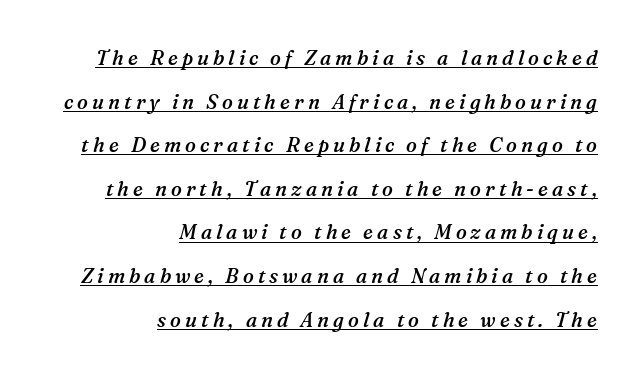
{"italic": "yes", "lean": "right", "slant_degrees": 16, "bold": "semi", "underline": "yes", "align": "right", "line_spacing": "loose", "line_spacing_ratio": 2.18, "letter_spacing": "wide", "letter_spacing_em": 0.2, "glyph_px": 20}
